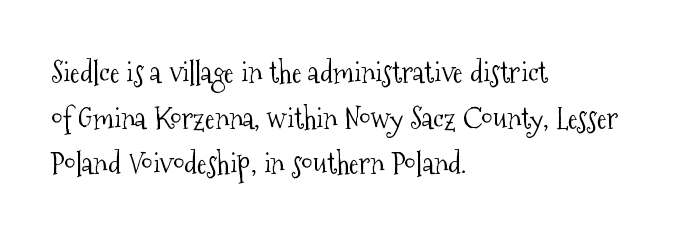
{"serif": "yes", "italic": "no", "bold": "no", "weight": "light", "width": "condensed", "stroke_contrast": "medium", "x_height": "medium", "monospaced": "no", "underline": "no", "align": "left", "line_spacing": "normal", "line_spacing_ratio": 1.52, "letter_spacing": "normal", "letter_spacing_em": 0.0, "glyph_px": 30}
